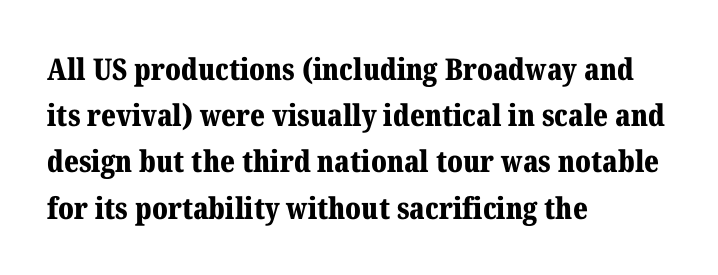
Q: Is the text bold? A: Yes.
Q: Is the text italic (slanted)? A: No, it is upright.
Q: Is the typeface a serif or a sans-serif typeface? A: Serif.
Q: Is the text underlined? A: No.
Q: How is the paragraph aligned? A: Left-aligned.
Q: Is the spacing between letters normal or unusually wide? A: Normal.
Q: Is the spacing between lines tight, normal or loose? A: Normal.
Q: Width (condensed, normal, or wide)? A: Normal.
Q: Stroke contrast? A: Medium.
Q: x-height? A: Medium.
Q: Monospaced? A: No.
